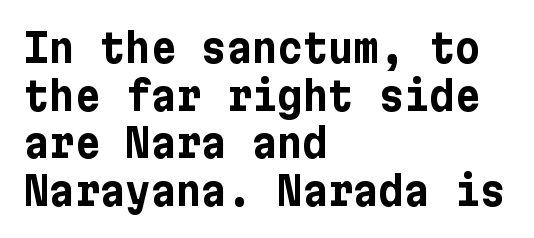
The designer went with a sans here, leaving each stem footless. Each word holds together tightly as a unit, with standard inter-letter gaps. Typeset ragged right — the left edge is the straight one. Strong, thick strokes mark this as bold type. Is there any slant? The stems are plumb. Honestly, there is no underline to notice here at all.
